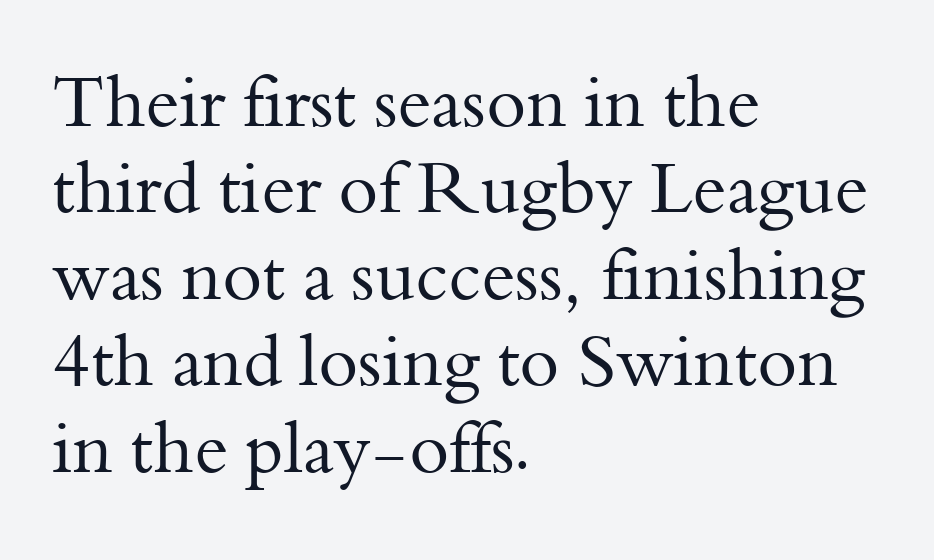
{"serif": "yes", "italic": "no", "bold": "no", "weight": "regular", "width": "normal", "stroke_contrast": "medium", "x_height": "small", "monospaced": "no", "underline": "no", "align": "left", "line_spacing_ratio": 1.2, "letter_spacing": "normal", "letter_spacing_em": 0.0, "glyph_px": 72}
